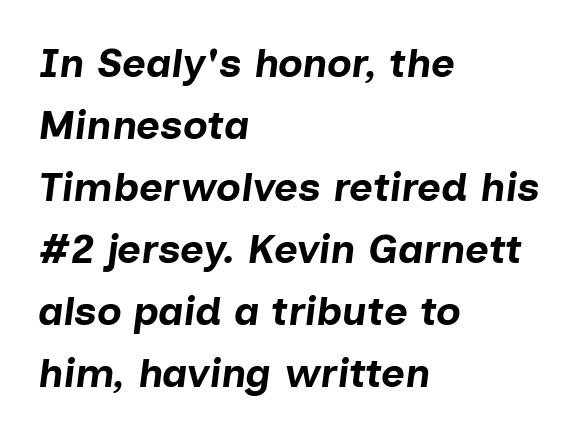
The image shows 41 px bold type, italic (leaning right); set left-aligned, normal line spacing (1.51x), normal letter spacing, not underlined; low stroke contrast and a medium x-height.
